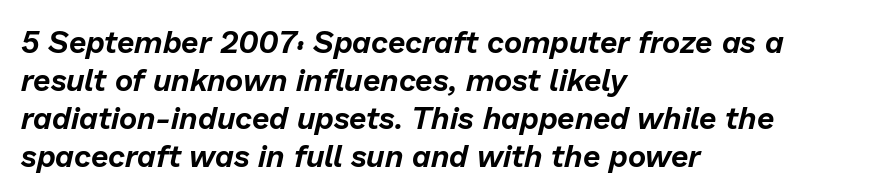
Q: Is the text italic (slanted)? A: Yes, it leans right by about 13 degrees.
Q: Is the text underlined? A: No.
Q: How is the paragraph aligned? A: Left-aligned.
Q: Is the spacing between letters normal or unusually wide? A: Normal.
Q: Width (condensed, normal, or wide)? A: Normal.
Q: Stroke contrast? A: Low.
Q: x-height? A: Medium.
Q: Monospaced? A: No.
